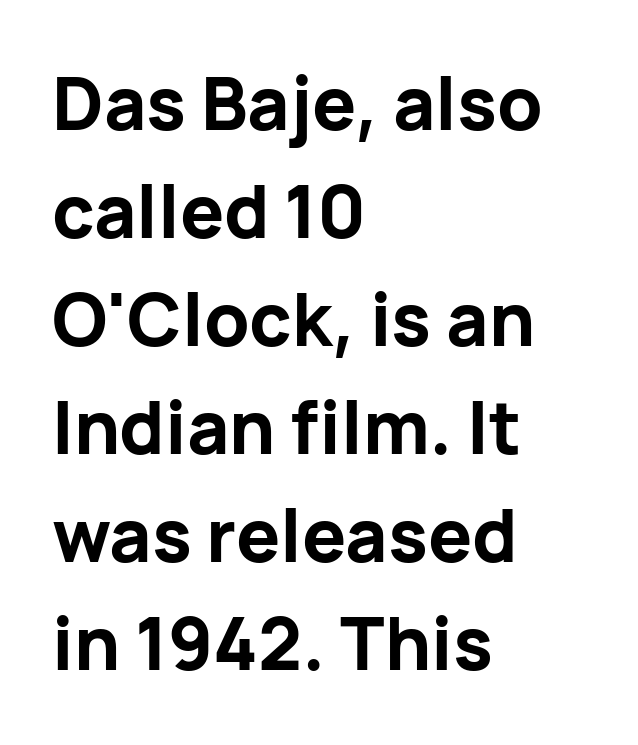
Students, note that the glyphs here touch the page at normal intervals. The vertical gap from one line to the next is medium. In terms of posture, this sample is upright. Plain, unruled lines of type. The typesetter chose a ragged-right arrangement here.
